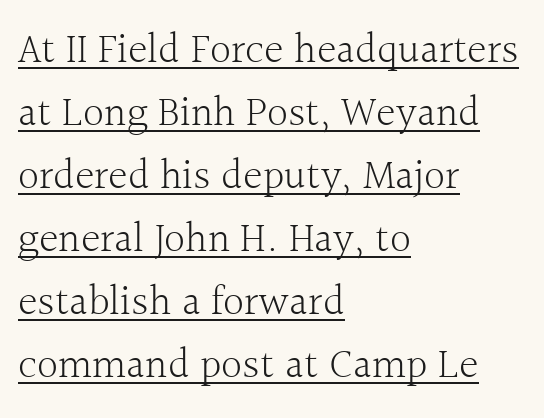
Q: Is the text bold? A: No.
Q: Is the text italic (slanted)? A: No, it is upright.
Q: Is the typeface a serif or a sans-serif typeface? A: Serif.
Q: Is the text underlined? A: Yes.
Q: How is the paragraph aligned? A: Left-aligned.
Q: Is the spacing between letters normal or unusually wide? A: Normal.
Q: Is the spacing between lines tight, normal or loose? A: Normal.
Q: Width (condensed, normal, or wide)? A: Normal.
Q: x-height? A: Medium.
Q: Monospaced? A: No.
